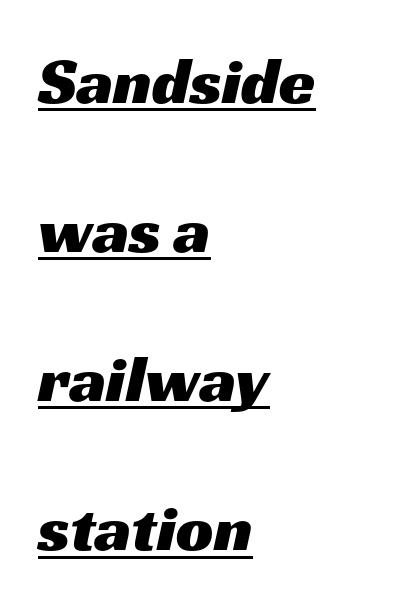
Honestly, the underline is the first thing you notice here. Quick note: interline space is abundant. Unlike a traditional serif, this face leaves its strokes unadorned. The line texture is even and compact thanks to regular tracking.
